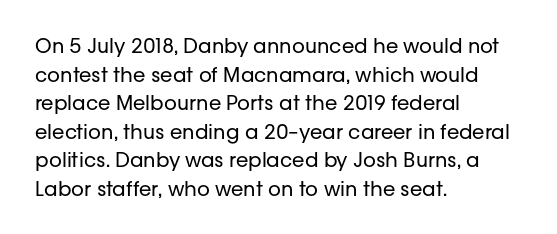
Q: Is the text bold? A: No.
Q: Is the text italic (slanted)? A: No, it is upright.
Q: Is the text underlined? A: No.
Q: How is the paragraph aligned? A: Left-aligned.
Q: Is the spacing between letters normal or unusually wide? A: Normal.
Q: Is the spacing between lines tight, normal or loose? A: Normal.
